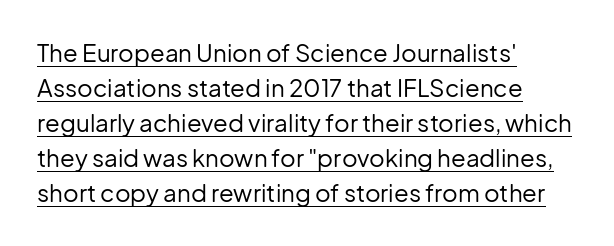
{"italic": "no", "bold": "no", "underline": "yes", "align": "left", "line_spacing": "normal", "line_spacing_ratio": 1.46, "letter_spacing": "normal", "letter_spacing_em": 0.0, "glyph_px": 24}
